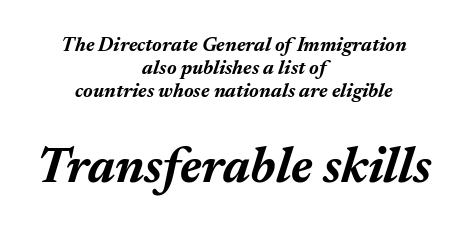
Words appear dense and cohesive because spacing is normal. Each glyph is drawn with heavy, bold strokes. Just letters on the line, the space beneath them empty. Varying glyph widths throughout — classic text-font behaviour.
